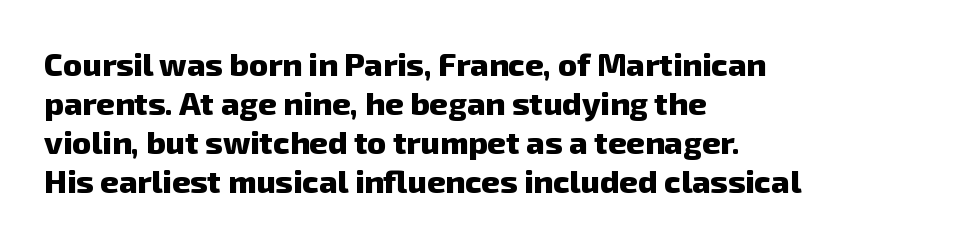
Q: Is the text bold? A: Yes.
Q: Is the typeface a serif or a sans-serif typeface? A: Sans-serif.
Q: Is the text underlined? A: No.
Q: How is the paragraph aligned? A: Left-aligned.
Q: Is the spacing between letters normal or unusually wide? A: Normal.
Q: Width (condensed, normal, or wide)? A: Normal.
Q: Stroke contrast? A: Low.
Q: x-height? A: Medium.
Q: Monospaced? A: No.
